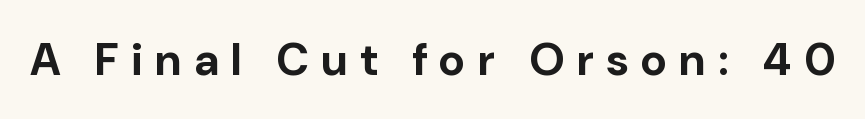
{"serif": "no", "italic": "no", "bold": "yes", "weight": "bold", "width": "normal", "stroke_contrast": "low", "x_height": "medium", "monospaced": "no", "underline": "no", "letter_spacing": "wide", "letter_spacing_em": 0.28, "glyph_px": 45}
